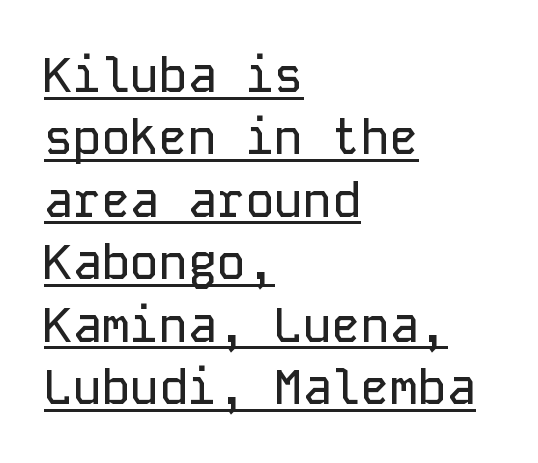
{"serif": "no", "italic": "no", "width": "normal", "stroke_contrast": "low", "x_height": "medium", "monospaced": "yes", "underline": "yes", "align": "left", "line_spacing": "normal", "line_spacing_ratio": 1.3, "letter_spacing": "normal", "letter_spacing_em": 0.0, "glyph_px": 48}
